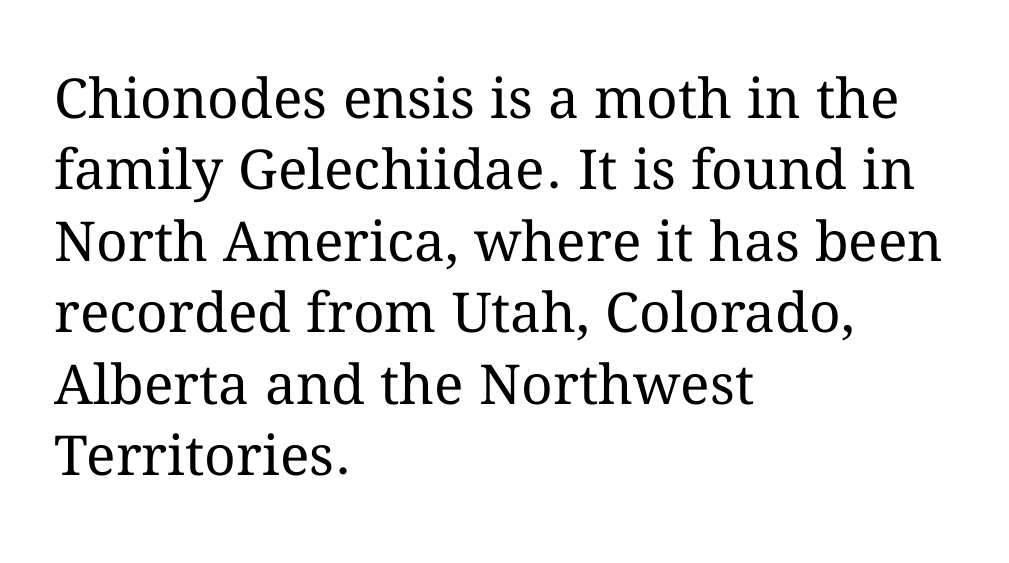
Whoever set this chose a conventional vertical rhythm. This rendering leaves character spacing at its baseline value. Just letters on the line, the space beneath them empty. Unlike italic type, these characters show no tilt at all.
